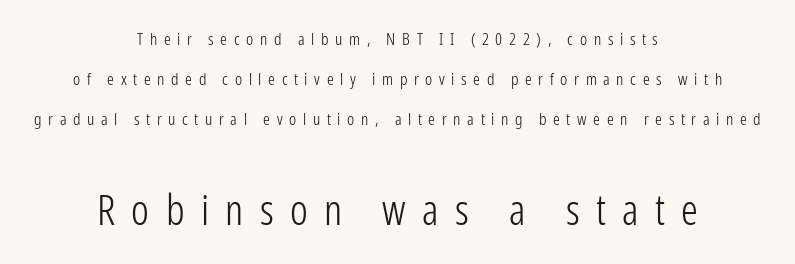
The image shows 42 px light, condensed sans-serif type, upright; set centered, loose line spacing (2.36x), unusually wide letter spacing (+0.39 em), not underlined; the second (bottom) block is 2.47x larger; low stroke contrast and a medium x-height.
